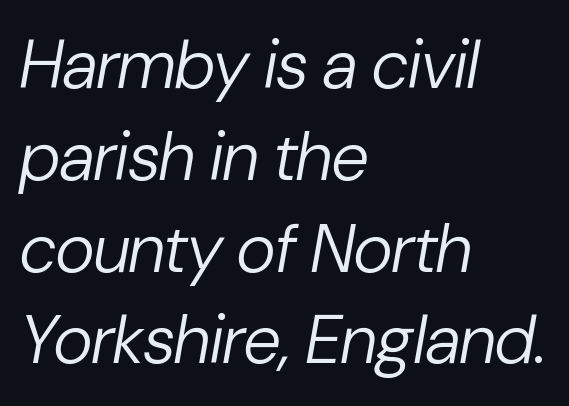
Q: Is the text bold? A: No.
Q: Is the text italic (slanted)? A: Yes, it leans right by about 10 degrees.
Q: Is the text underlined? A: No.
Q: How is the paragraph aligned? A: Left-aligned.
Q: Is the spacing between letters normal or unusually wide? A: Normal.
Q: Is the spacing between lines tight, normal or loose? A: Normal.
Q: Width (condensed, normal, or wide)? A: Normal.
Q: Stroke contrast? A: Low.
Q: x-height? A: Medium.
Q: Monospaced? A: No.
